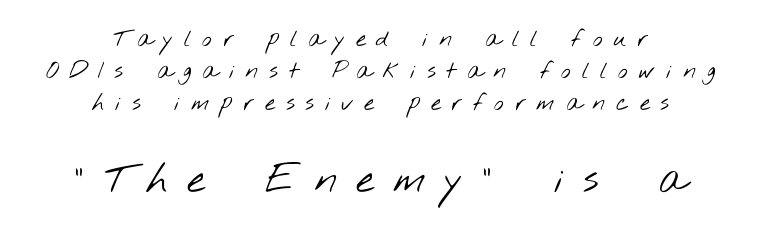
Q: Is the text bold? A: No.
Q: Is the typeface a serif or a sans-serif typeface? A: Sans-serif.
Q: Is the text underlined? A: No.
Q: How is the paragraph aligned? A: Centered.
Q: Is the spacing between letters normal or unusually wide? A: Unusually wide.
Q: Is the spacing between lines tight, normal or loose? A: Normal.
Q: Which block of text is set in a larger size, the first (top) or the second (bottom)? A: The second (bottom) one.
Q: Width (condensed, normal, or wide)? A: Wide.
Q: Stroke contrast? A: Low.
Q: x-height? A: Small.
Q: Monospaced? A: No.
